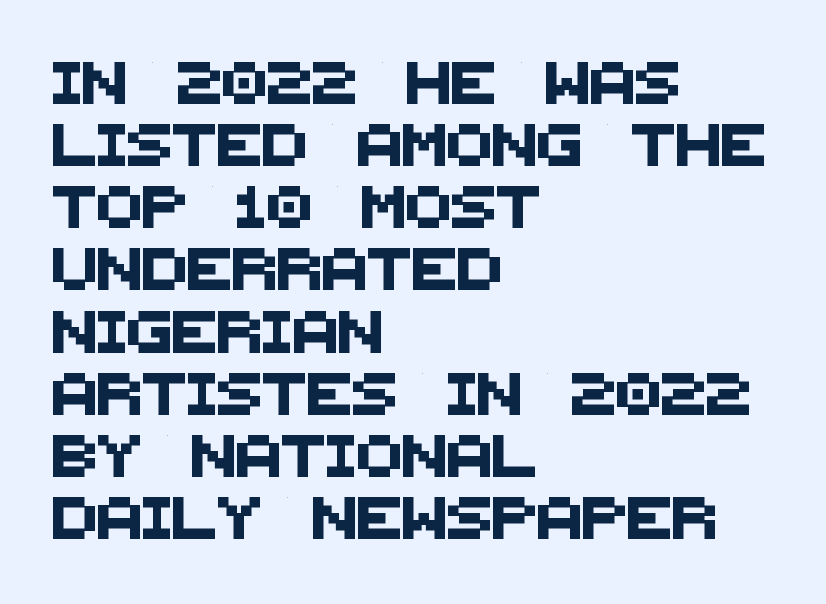
The image shows 42 px sans-serif type; set left-aligned, normal line spacing (1.48x), normal letter spacing, not underlined; medium stroke contrast and a large x-height.
